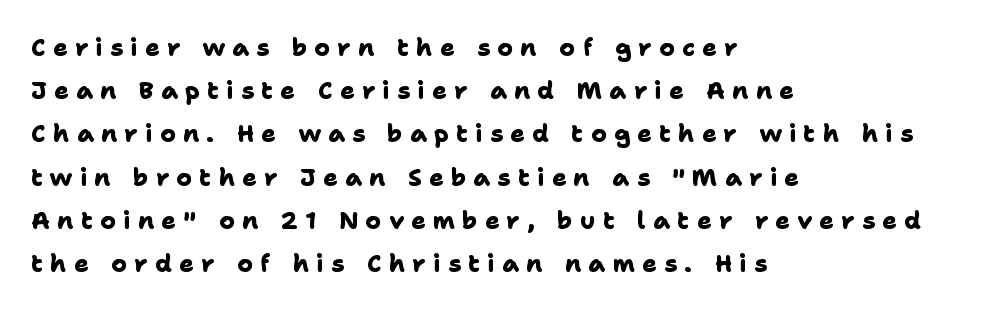
Q: Is the text bold? A: Yes.
Q: Is the text underlined? A: No.
Q: How is the paragraph aligned? A: Left-aligned.
Q: Is the spacing between letters normal or unusually wide? A: Unusually wide.
